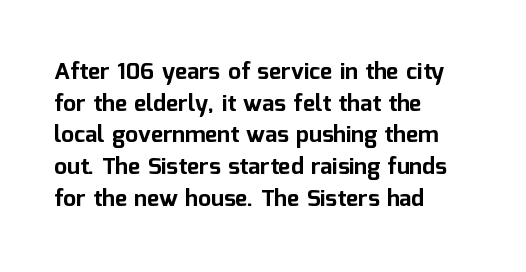
The lines are quadded left. Regular leading. Nothing unusual about the tracking: characters are spaced as the font intends. The font is running at its bold setting. Tall strokes in this sample are plumb rather than angled.
